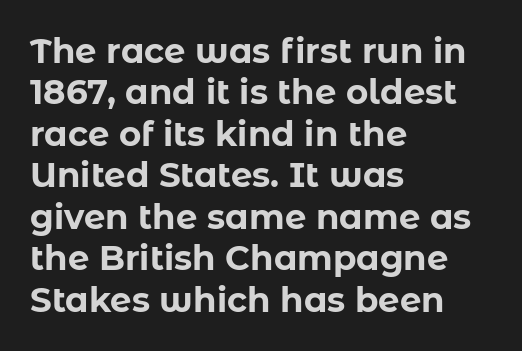
The image shows 34 px bold sans-serif type, upright; set left-aligned, line spacing 1.22x, normal letter spacing, not underlined; low stroke contrast and a medium x-height.
